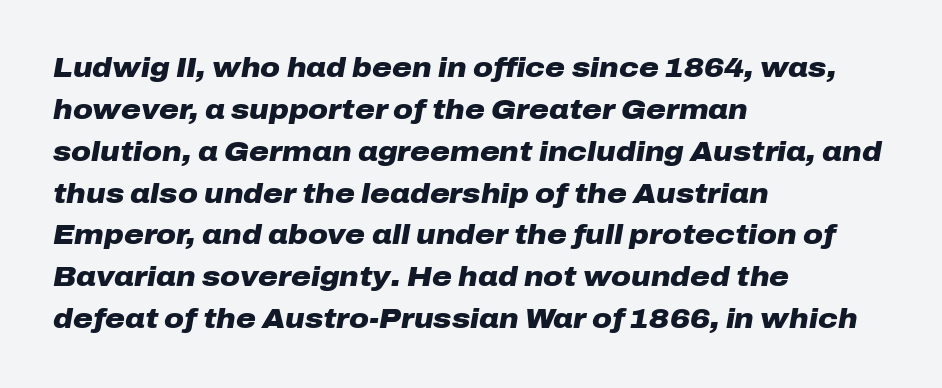
The image shows 27 px bold type, italic (leaning right); set left-aligned, normal line spacing (1.55x), normal letter spacing, not underlined.
